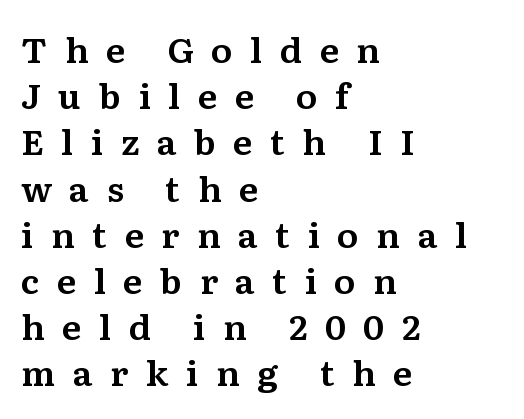
Does extra space separate the letters? Yes, quite a lot of it. Each letter keeps its own natural width here, so spacing adapts to shape. The rendering anchors every line to the left-hand side. Beneath every word, the page is bare.
